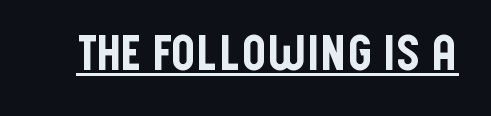
{"serif": "no", "italic": "no", "width": "condensed", "stroke_contrast": "low", "x_height": "large", "monospaced": "no", "underline": "yes", "letter_spacing": "normal", "letter_spacing_em": 0.0, "glyph_px": 49}
